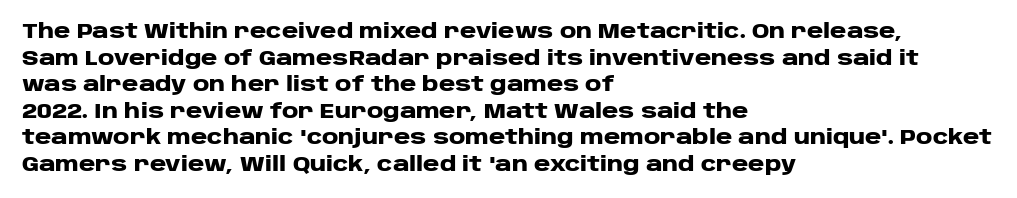
The image shows 20 px bold type, upright; set left-aligned, normal line spacing (1.33x), normal letter spacing, not underlined.
